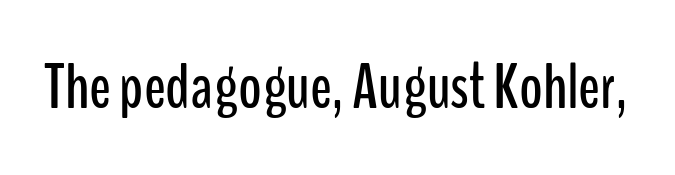
The baseline area is clear. Each word holds together tightly as a unit, with standard inter-letter gaps. Ordinary non-slanted type is in use. The font family rendered here belongs to the sans-serif group.
